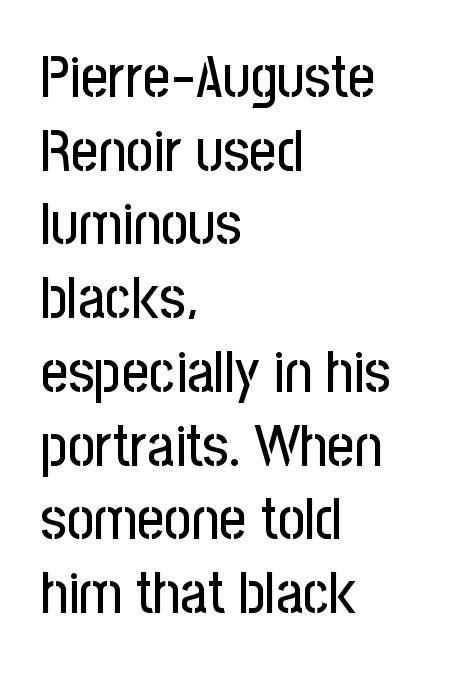
{"serif": "no", "italic": "no", "width": "condensed", "stroke_contrast": "low", "x_height": "medium", "monospaced": "no", "underline": "no", "align": "left", "line_spacing": "normal", "line_spacing_ratio": 1.25, "letter_spacing": "normal", "letter_spacing_em": 0.0, "glyph_px": 59}
